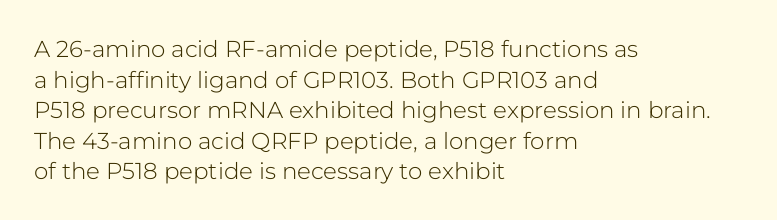
The image shows 23 px text type, upright; set left-aligned, normal line spacing (1.33x), normal letter spacing, not underlined.
